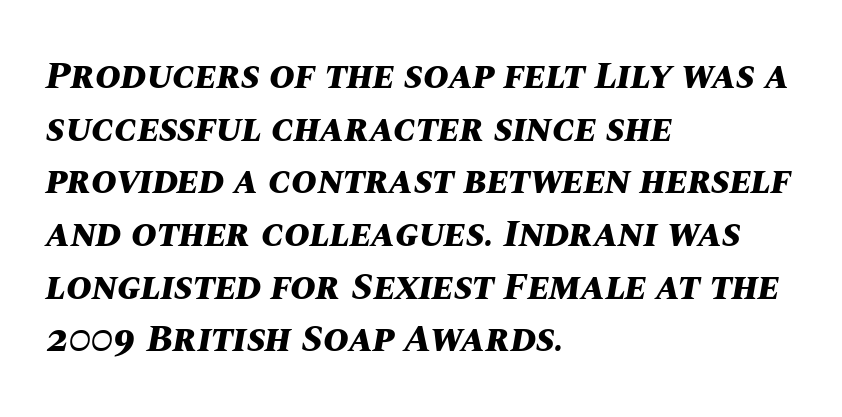
The image shows 39 px bold type, italic (leaning right); set left-aligned, normal line spacing (1.35x), normal letter spacing, not underlined; medium stroke contrast and a large x-height.
